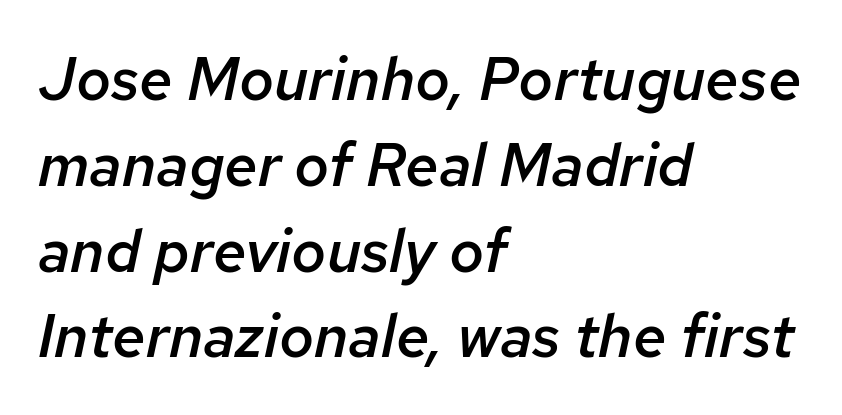
The image shows 60 px semibold type, italic (leaning right); set left-aligned, normal line spacing (1.43x), normal letter spacing, not underlined; low stroke contrast and a medium x-height.
